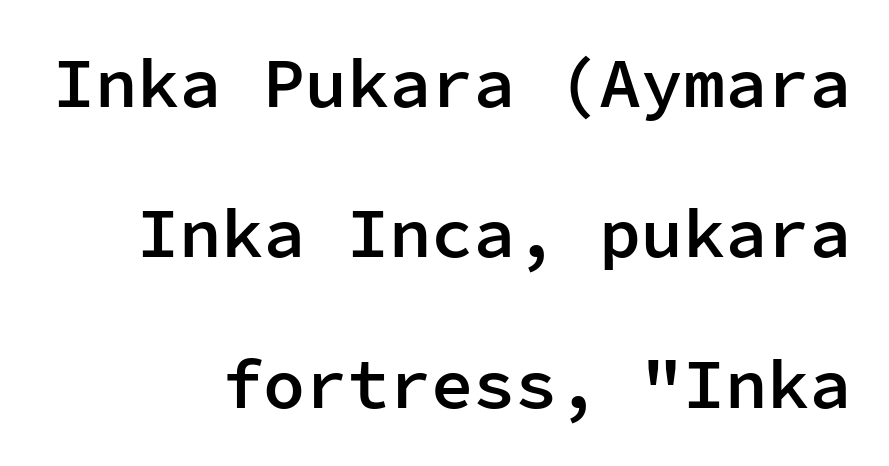
Q: Is the text bold? A: Semi-bold.
Q: Is the text italic (slanted)? A: No, it is upright.
Q: Is the typeface a serif or a sans-serif typeface? A: Sans-serif.
Q: Is the text underlined? A: No.
Q: How is the paragraph aligned? A: Right-aligned.
Q: Is the spacing between letters normal or unusually wide? A: Normal.
Q: Is the spacing between lines tight, normal or loose? A: Loose.
Q: Width (condensed, normal, or wide)? A: Normal.
Q: Stroke contrast? A: Low.
Q: x-height? A: Medium.
Q: Monospaced? A: Yes.
